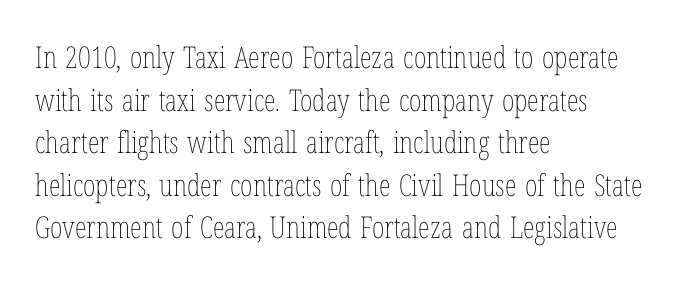
This is the regular roman posture of the typeface. Horizontal bands of white between lines are of average thickness. The text block is weighted toward the left margin, trailing off unevenly rightward. A typesetter would call this proportional, since set widths differ per character. Just letters on the line, the space beneath them empty. No extra tracking has been applied to these lines.
